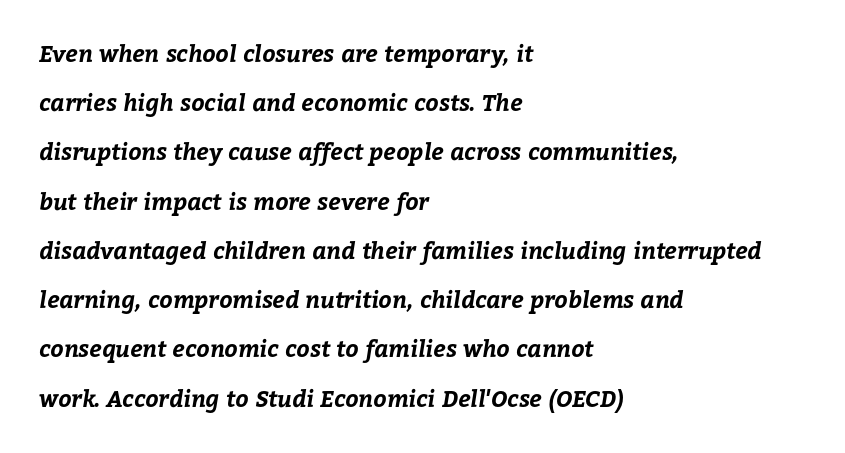
Notice the wide empty band between every row — that's loose leading. You'd pick this weight for a headline — it's a proper bold. These lines keep a tight, regular rhythm from letter to letter. The passage shown is not underscored anywhere. Does the copy run flush right? No — it runs flush left.
